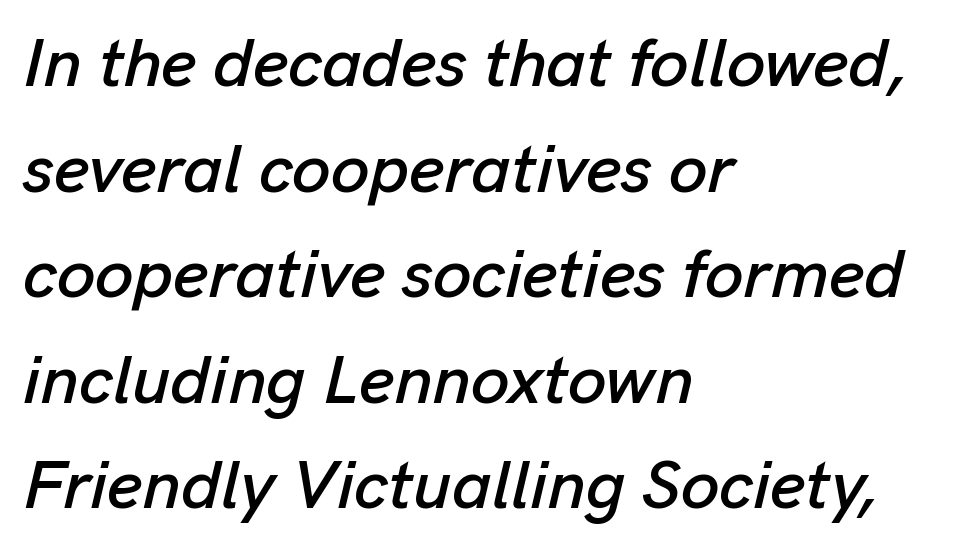
The image shows 69 px text type, italic (leaning right); set left-aligned, normal line spacing (1.53x), normal letter spacing, not underlined; low stroke contrast and a medium x-height.
